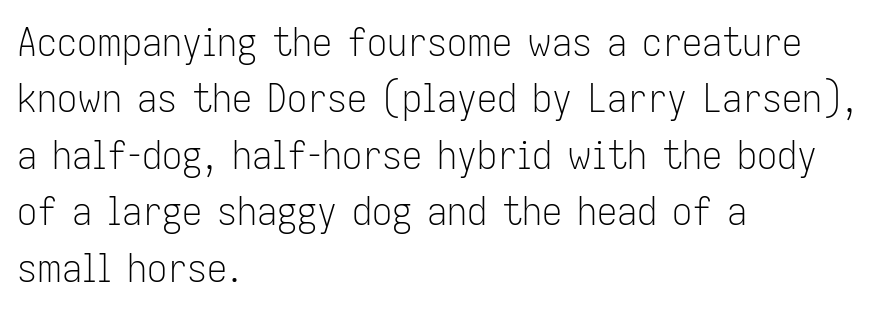
The image shows 40 px light, condensed sans-serif type, upright; set left-aligned, normal line spacing (1.41x), normal letter spacing, not underlined; low stroke contrast and a medium x-height.
